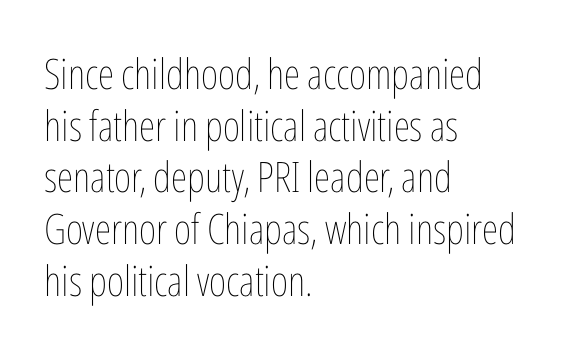
{"italic": "no", "bold": "no", "weight": "thin", "width": "condensed", "stroke_contrast": "low", "x_height": "medium", "monospaced": "no", "underline": "no", "align": "left", "line_spacing_ratio": 1.23, "letter_spacing": "normal", "letter_spacing_em": 0.0, "glyph_px": 42}
